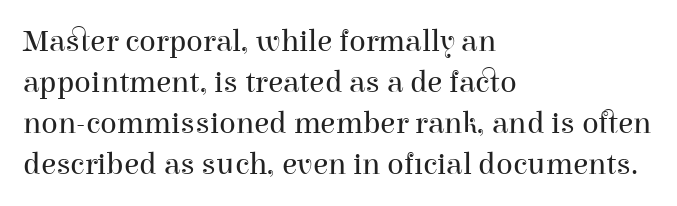
These lines keep a tight, regular rhythm from letter to letter. These lines are rendered in a variable-pitch font. Leading: standard. A clean baseline with only descenders dipping below it. Letterform terminals end in serifs throughout the passage.
